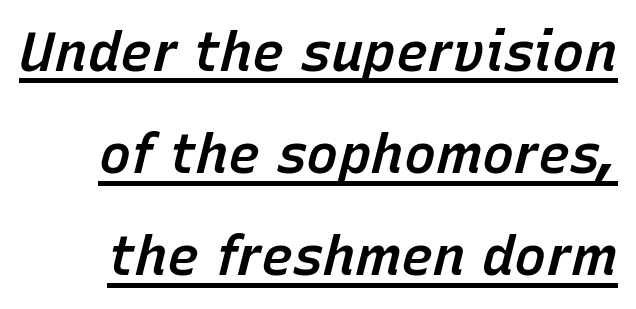
Q: Is the text bold? A: Semi-bold.
Q: Is the text italic (slanted)? A: Yes, it leans right by about 15 degrees.
Q: Is the text underlined? A: Yes.
Q: Is the spacing between letters normal or unusually wide? A: Normal.
Q: Width (condensed, normal, or wide)? A: Normal.
Q: Stroke contrast? A: Low.
Q: x-height? A: Medium.
Q: Monospaced? A: No.
